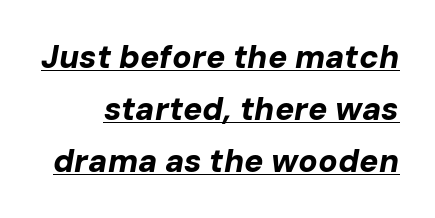
The image shows 32 px bold type, italic (leaning right); set normal line spacing (1.62x), normal letter spacing, underlined; low stroke contrast and a medium x-height.
